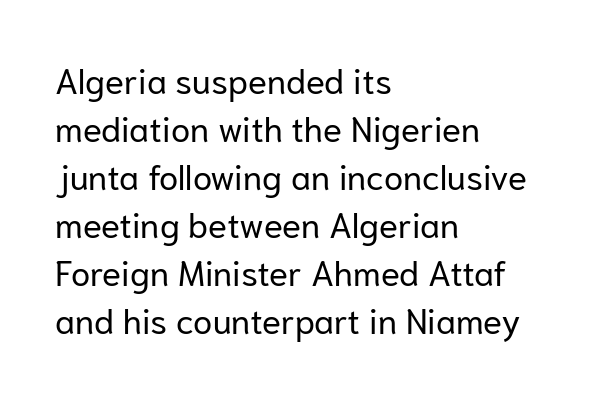
Q: Is the text bold? A: No.
Q: Is the text italic (slanted)? A: No, it is upright.
Q: Is the typeface a serif or a sans-serif typeface? A: Sans-serif.
Q: Is the text underlined? A: No.
Q: How is the paragraph aligned? A: Left-aligned.
Q: Is the spacing between letters normal or unusually wide? A: Normal.
Q: Is the spacing between lines tight, normal or loose? A: Normal.
Q: Width (condensed, normal, or wide)? A: Normal.
Q: Stroke contrast? A: Low.
Q: x-height? A: Medium.
Q: Monospaced? A: No.
